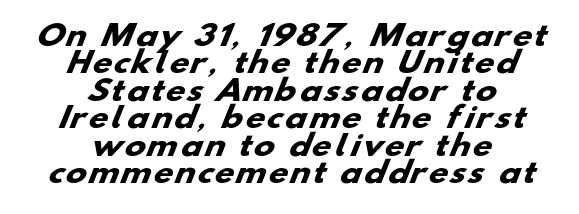
Q: Is the text bold? A: Yes.
Q: Is the typeface a serif or a sans-serif typeface? A: Sans-serif.
Q: Is the text underlined? A: No.
Q: How is the paragraph aligned? A: Centered.
Q: Is the spacing between lines tight, normal or loose? A: Tight.
Q: Width (condensed, normal, or wide)? A: Wide.
Q: Stroke contrast? A: Low.
Q: x-height? A: Small.
Q: Monospaced? A: No.
